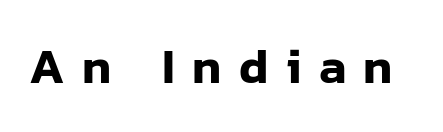
Character widths vary here, with narrow letters taking less room than wide ones. Words appear elongated and porous because spacing is wide. Rendered with straight, roman letterforms. Bare-footed words on every line.
